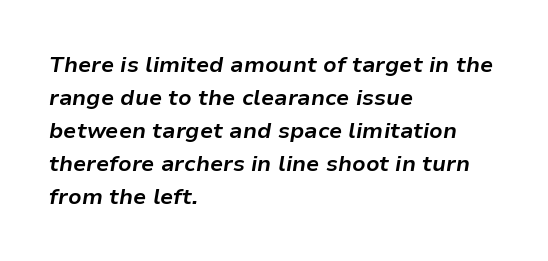
{"italic": "yes", "lean": "right", "slant_degrees": 9, "bold": "yes", "underline": "no", "align": "left", "line_spacing": "normal", "line_spacing_ratio": 1.5, "letter_spacing": "normal", "letter_spacing_em": 0.0, "glyph_px": 22}
